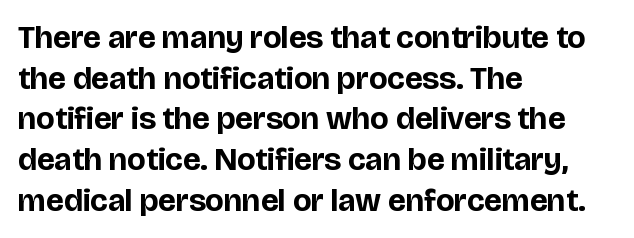
{"serif": "no", "italic": "no", "bold": "yes", "weight": "bold", "width": "normal", "stroke_contrast": "low", "x_height": "large", "monospaced": "no", "underline": "no", "align": "left", "line_spacing": "normal", "line_spacing_ratio": 1.27, "letter_spacing": "normal", "letter_spacing_em": 0.0, "glyph_px": 32}
